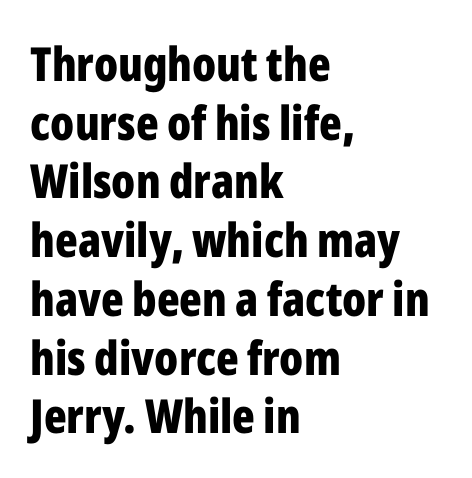
Q: Is the text bold? A: Yes.
Q: Is the text italic (slanted)? A: No, it is upright.
Q: Is the typeface a serif or a sans-serif typeface? A: Sans-serif.
Q: Is the text underlined? A: No.
Q: How is the paragraph aligned? A: Left-aligned.
Q: Is the spacing between letters normal or unusually wide? A: Normal.
Q: Is the spacing between lines tight, normal or loose? A: Normal.
Q: Width (condensed, normal, or wide)? A: Condensed.
Q: Stroke contrast? A: Low.
Q: x-height? A: Medium.
Q: Monospaced? A: No.
